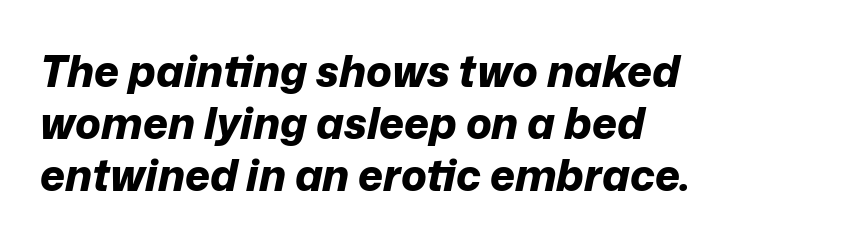
Q: Is the text bold? A: Yes.
Q: Is the text italic (slanted)? A: Yes, it leans right by about 12 degrees.
Q: Is the text underlined? A: No.
Q: How is the paragraph aligned? A: Left-aligned.
Q: Is the spacing between letters normal or unusually wide? A: Normal.
Q: Width (condensed, normal, or wide)? A: Normal.
Q: Stroke contrast? A: Low.
Q: x-height? A: Medium.
Q: Monospaced? A: No.
